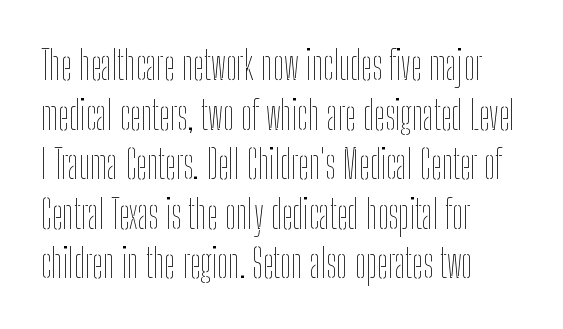
The face used here is rendered with its standard letterfit. Horizontal bands of white between lines are of average thickness. This reads as an unemphasized weight, regular at the heaviest. Does the copy run flush right? No — it runs flush left. The rendering uses natural spacing where letterforms have individual widths.
